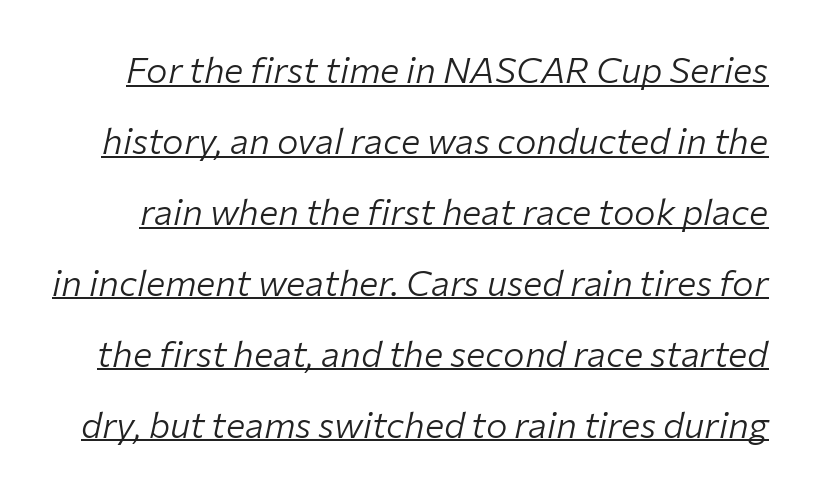
Q: Is the text bold? A: No.
Q: Is the text italic (slanted)? A: Yes, it leans right by about 12 degrees.
Q: Is the text underlined? A: Yes.
Q: Is the spacing between letters normal or unusually wide? A: Normal.
Q: Is the spacing between lines tight, normal or loose? A: Loose.
Q: Width (condensed, normal, or wide)? A: Normal.
Q: Stroke contrast? A: Low.
Q: x-height? A: Medium.
Q: Monospaced? A: No.
